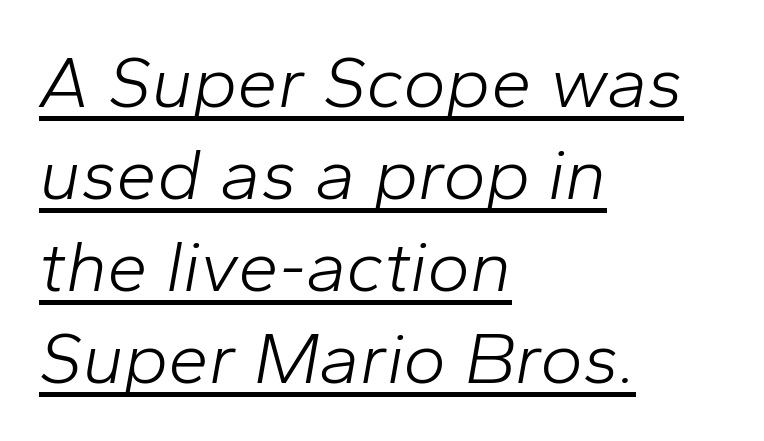
{"italic": "yes", "lean": "right", "slant_degrees": 10, "bold": "no", "weight": "light", "width": "normal", "stroke_contrast": "low", "x_height": "medium", "monospaced": "no", "underline": "yes", "align": "left", "line_spacing": "normal", "line_spacing_ratio": 1.26, "letter_spacing": "normal", "letter_spacing_em": 0.0, "glyph_px": 73}
